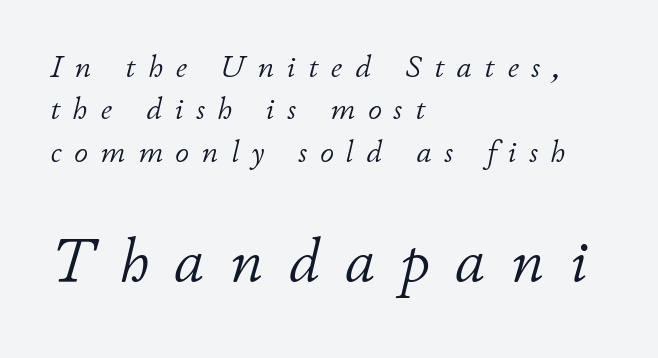
{"italic": "yes", "lean": "right", "slant_degrees": 11, "bold": "no", "weight": "light", "width": "normal", "stroke_contrast": "low", "x_height": "small", "monospaced": "no", "underline": "no", "align": "left", "line_spacing": "normal", "line_spacing_ratio": 1.37, "letter_spacing": "wide", "letter_spacing_em": 0.41, "larger_block": "second", "size_ratio": 2.0, "glyph_px": 62}
